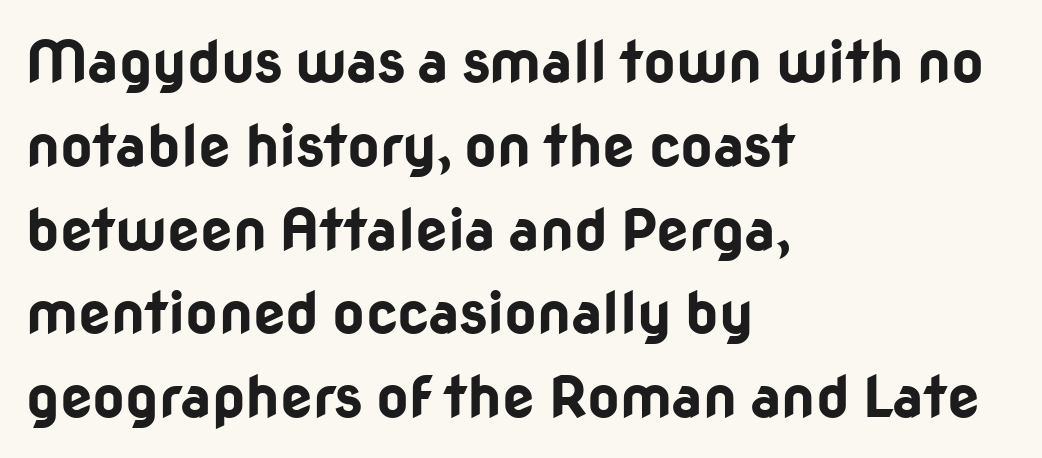
Q: Is the text bold? A: Yes.
Q: Is the text italic (slanted)? A: No, it is upright.
Q: Is the typeface a serif or a sans-serif typeface? A: Sans-serif.
Q: Is the text underlined? A: No.
Q: How is the paragraph aligned? A: Left-aligned.
Q: Is the spacing between letters normal or unusually wide? A: Normal.
Q: Is the spacing between lines tight, normal or loose? A: Normal.
Q: Width (condensed, normal, or wide)? A: Normal.
Q: Stroke contrast? A: Low.
Q: x-height? A: Medium.
Q: Monospaced? A: No.
